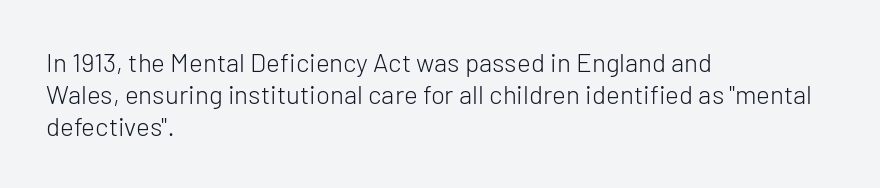
The passage shown is not underscored anywhere. Words appear dense and cohesive because spacing is normal. Alignment: flush left. Unlike italic type, these characters show no tilt at all.
